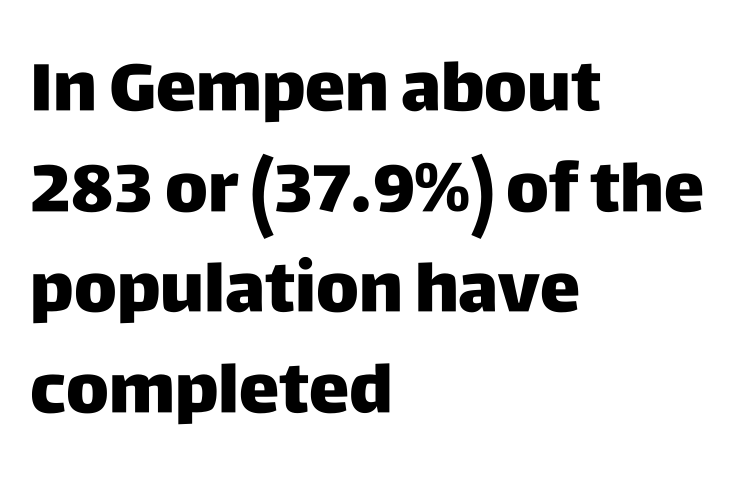
{"serif": "no", "italic": "no", "bold": "yes", "weight": "heavy", "width": "normal", "stroke_contrast": "low", "x_height": "large", "monospaced": "no", "underline": "no", "align": "left", "line_spacing": "normal", "line_spacing_ratio": 1.48, "letter_spacing": "normal", "letter_spacing_em": 0.0, "glyph_px": 68}
